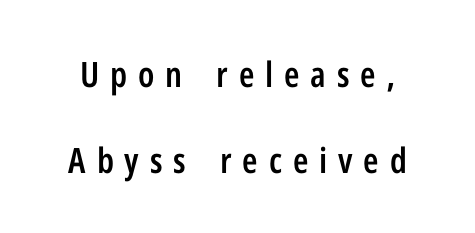
{"serif": "no", "italic": "no", "bold": "semi", "weight": "semibold", "width": "condensed", "stroke_contrast": "low", "x_height": "medium", "monospaced": "no", "underline": "no", "line_spacing": "loose", "line_spacing_ratio": 2.45, "letter_spacing": "wide", "letter_spacing_em": 0.31, "glyph_px": 35}
